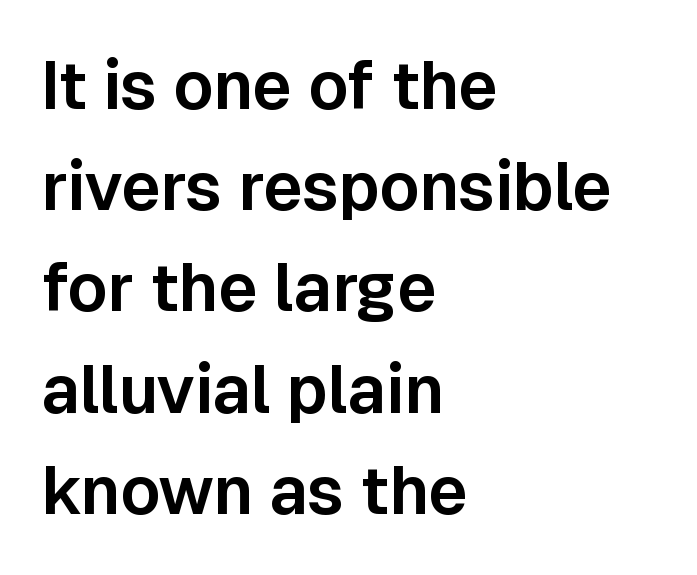
The image shows 67 px sans-serif type, upright; set left-aligned, normal line spacing (1.51x), normal letter spacing, not underlined; low stroke contrast and a medium x-height.
